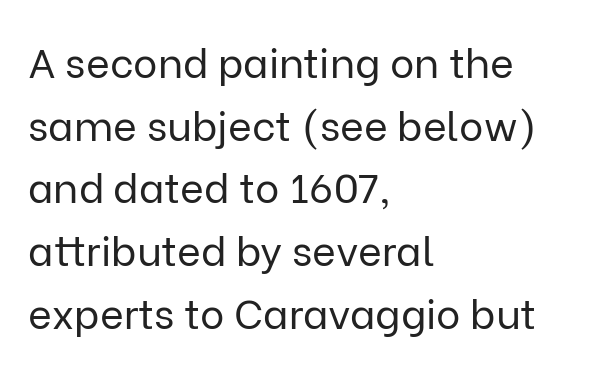
Q: Is the text bold? A: No.
Q: Is the text italic (slanted)? A: No, it is upright.
Q: Is the typeface a serif or a sans-serif typeface? A: Sans-serif.
Q: Is the text underlined? A: No.
Q: How is the paragraph aligned? A: Left-aligned.
Q: Is the spacing between letters normal or unusually wide? A: Normal.
Q: Is the spacing between lines tight, normal or loose? A: Normal.
Q: Width (condensed, normal, or wide)? A: Normal.
Q: Stroke contrast? A: Low.
Q: x-height? A: Medium.
Q: Monospaced? A: No.
